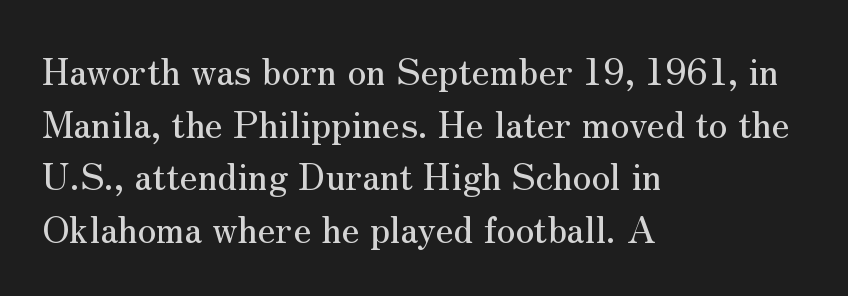
Q: Is the text italic (slanted)? A: No, it is upright.
Q: Is the typeface a serif or a sans-serif typeface? A: Serif.
Q: Is the text underlined? A: No.
Q: How is the paragraph aligned? A: Left-aligned.
Q: Is the spacing between letters normal or unusually wide? A: Normal.
Q: Is the spacing between lines tight, normal or loose? A: Normal.
Q: Width (condensed, normal, or wide)? A: Normal.
Q: Stroke contrast? A: Medium.
Q: x-height? A: Small.
Q: Monospaced? A: No.
